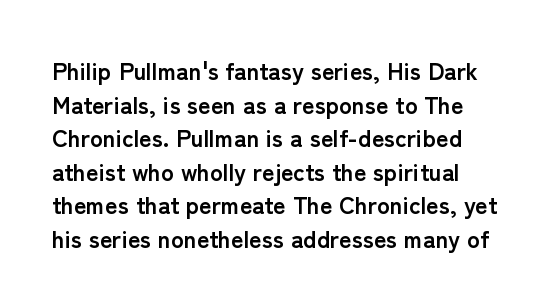
Q: Is the text bold? A: Yes.
Q: Is the text italic (slanted)? A: No, it is upright.
Q: Is the text underlined? A: No.
Q: Is the spacing between letters normal or unusually wide? A: Normal.
Q: Is the spacing between lines tight, normal or loose? A: Normal.
